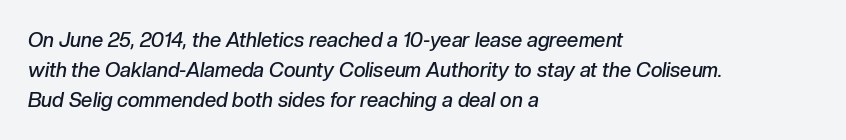
Q: Is the text bold? A: Semi-bold.
Q: Is the text italic (slanted)? A: Yes, it leans right by about 10 degrees.
Q: Is the text underlined? A: No.
Q: How is the paragraph aligned? A: Left-aligned.
Q: Is the spacing between letters normal or unusually wide? A: Normal.
Q: Is the spacing between lines tight, normal or loose? A: Normal.
